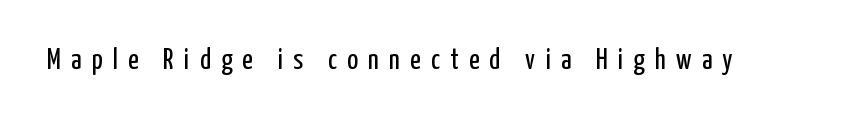
{"serif": "no", "italic": "no", "bold": "no", "weight": "regular", "width": "condensed", "stroke_contrast": "low", "x_height": "medium", "monospaced": "no", "underline": "no", "letter_spacing": "wide", "letter_spacing_em": 0.35, "glyph_px": 29}
